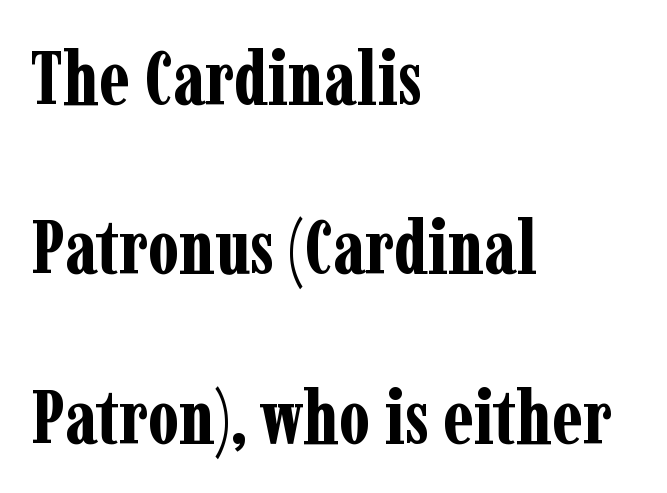
The image shows 76 px bold, condensed serif type, upright; set left-aligned, loose line spacing (2.23x), normal letter spacing, not underlined; low stroke contrast and a medium x-height.
